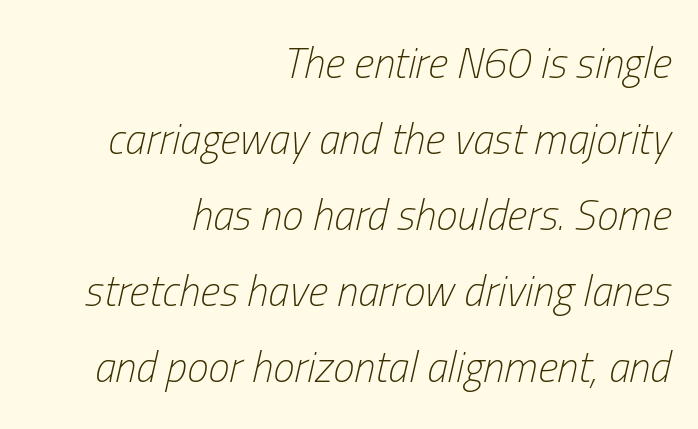
Q: Is the text bold? A: No.
Q: Is the text italic (slanted)? A: Yes, it leans right by about 13 degrees.
Q: Is the text underlined? A: No.
Q: How is the paragraph aligned? A: Right-aligned.
Q: Is the spacing between letters normal or unusually wide? A: Normal.
Q: Width (condensed, normal, or wide)? A: Condensed.
Q: Stroke contrast? A: Low.
Q: x-height? A: Medium.
Q: Monospaced? A: No.
